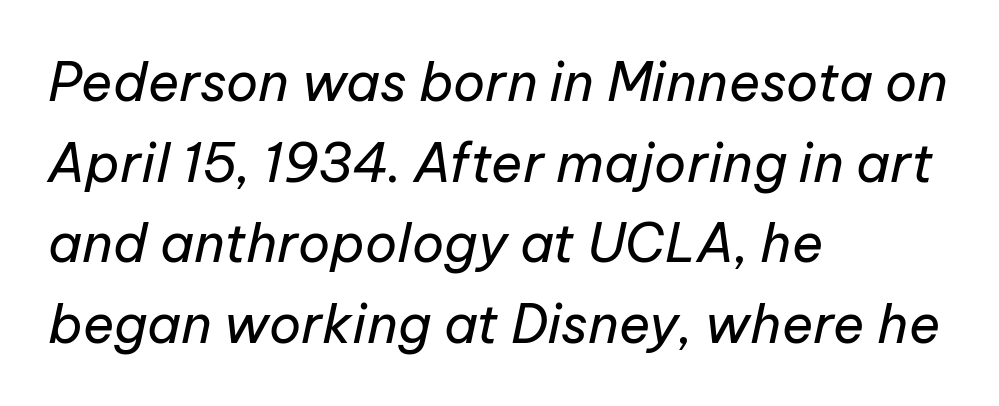
The image shows 53 px regular-weight type, italic (leaning right); set left-aligned, normal line spacing (1.52x), normal letter spacing, not underlined; low stroke contrast and a medium x-height.
